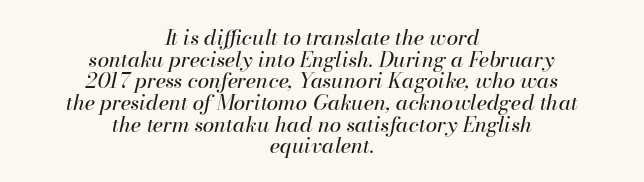
{"italic": "yes", "lean": "right", "slant_degrees": 13, "bold": "no", "underline": "no", "align": "center", "line_spacing": "tight", "line_spacing_ratio": 1.03, "letter_spacing": "normal", "letter_spacing_em": 0.0, "glyph_px": 21}
